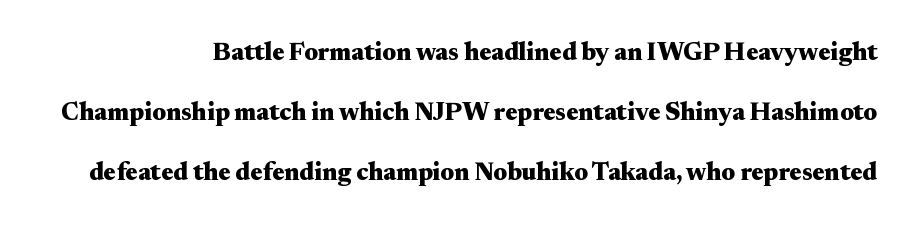
The image shows 25 px bold type, upright; set loose line spacing (2.4x), normal letter spacing, not underlined.
